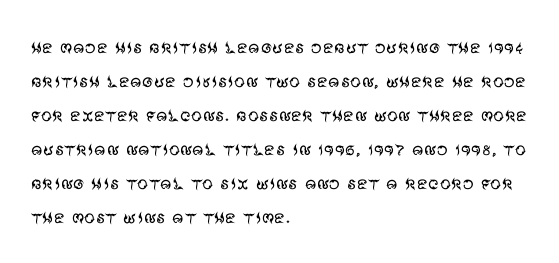
Q: Is the text bold? A: No.
Q: Is the text italic (slanted)? A: No, it is upright.
Q: Is the text underlined? A: No.
Q: How is the paragraph aligned? A: Left-aligned.
Q: Is the spacing between letters normal or unusually wide? A: Normal.
Q: Is the spacing between lines tight, normal or loose? A: Normal.
